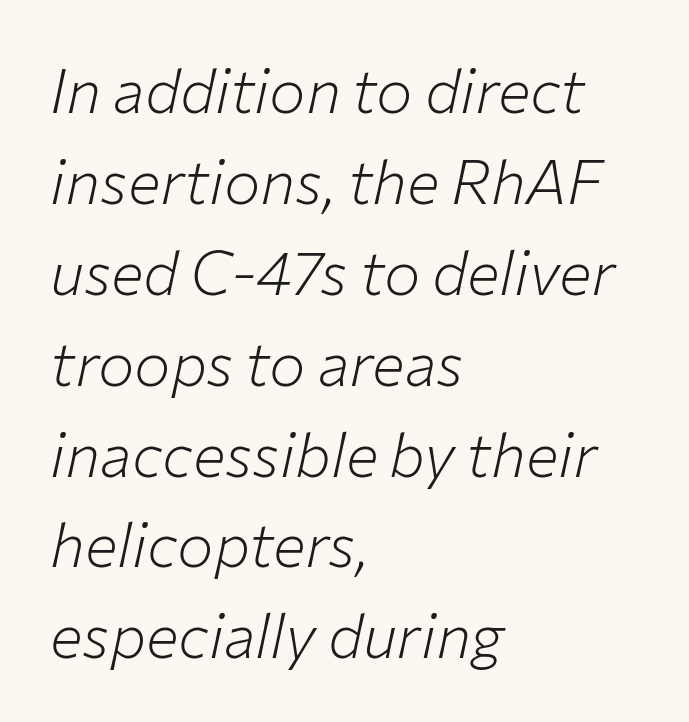
{"italic": "yes", "lean": "right", "slant_degrees": 12, "bold": "no", "weight": "light", "width": "normal", "stroke_contrast": "low", "x_height": "medium", "monospaced": "no", "underline": "no", "align": "left", "line_spacing": "normal", "line_spacing_ratio": 1.49, "letter_spacing": "normal", "letter_spacing_em": 0.0, "glyph_px": 61}
